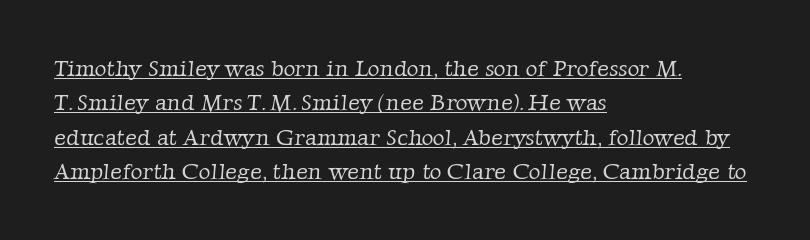
{"bold": "no", "underline": "yes", "align": "left", "line_spacing": "normal", "line_spacing_ratio": 1.5, "letter_spacing": "normal", "letter_spacing_em": 0.0, "glyph_px": 23}
